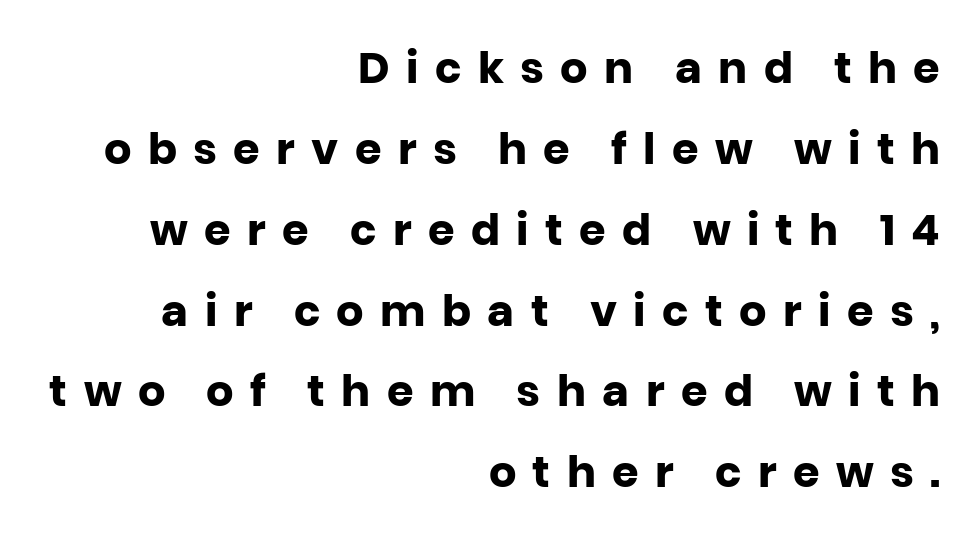
The letters carry no serifs — their stems end cleanly without finishing strokes. Characters remain perfectly vertical along every line. Notice how thick the strokes are: this is what a full bold looks like. The paragraph shown leans on its right margin.
